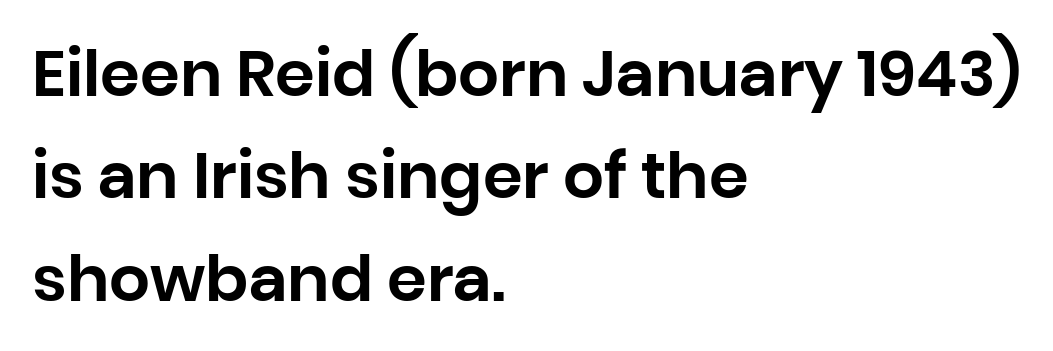
{"serif": "no", "italic": "no", "width": "normal", "stroke_contrast": "low", "x_height": "large", "monospaced": "no", "underline": "no", "align": "left", "line_spacing": "normal", "line_spacing_ratio": 1.6, "letter_spacing": "normal", "letter_spacing_em": 0.0, "glyph_px": 64}
